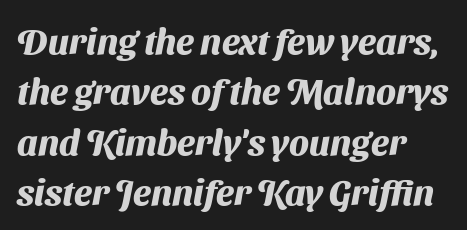
{"serif": "no", "bold": "yes", "weight": "heavy", "width": "normal", "stroke_contrast": "medium", "x_height": "medium", "monospaced": "no", "underline": "no", "align": "left", "line_spacing": "normal", "line_spacing_ratio": 1.4, "letter_spacing": "normal", "letter_spacing_em": 0.0, "glyph_px": 36}
